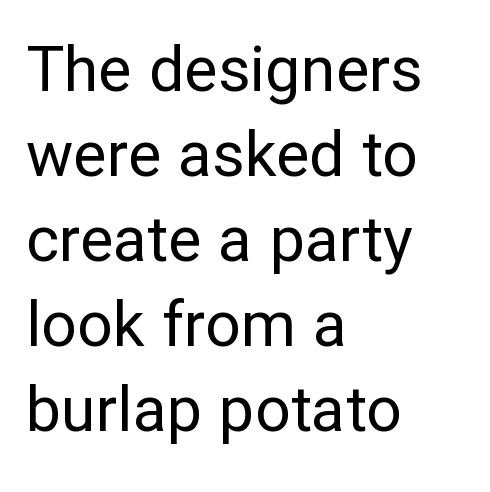
{"serif": "no", "italic": "no", "bold": "no", "weight": "regular", "width": "normal", "stroke_contrast": "low", "x_height": "medium", "monospaced": "no", "underline": "no", "align": "left", "line_spacing": "normal", "line_spacing_ratio": 1.35, "letter_spacing": "normal", "letter_spacing_em": 0.0, "glyph_px": 63}
